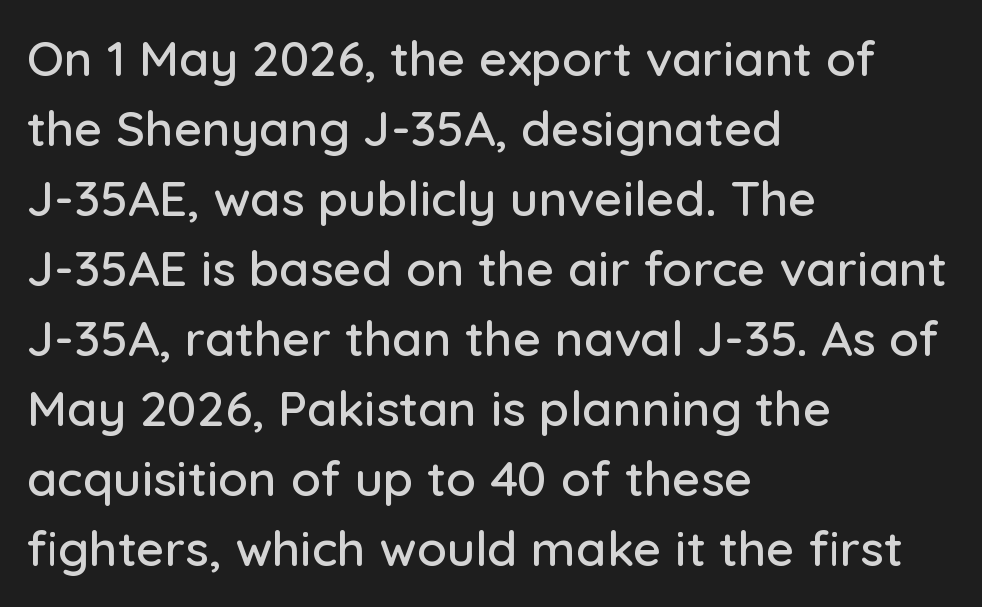
Q: Is the text italic (slanted)? A: No, it is upright.
Q: Is the typeface a serif or a sans-serif typeface? A: Sans-serif.
Q: Is the text underlined? A: No.
Q: How is the paragraph aligned? A: Left-aligned.
Q: Is the spacing between letters normal or unusually wide? A: Normal.
Q: Is the spacing between lines tight, normal or loose? A: Normal.
Q: Width (condensed, normal, or wide)? A: Normal.
Q: Stroke contrast? A: Low.
Q: x-height? A: Medium.
Q: Monospaced? A: No.
